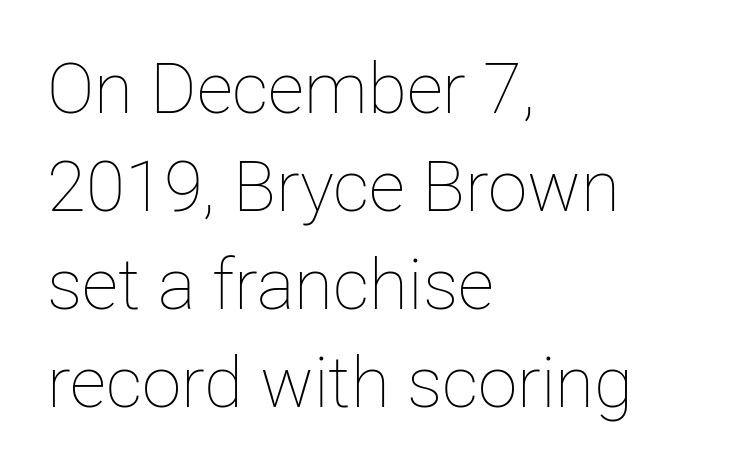
The image shows 71 px thin type, upright; set left-aligned, normal line spacing (1.38x), normal letter spacing, not underlined; low stroke contrast and a medium x-height.
